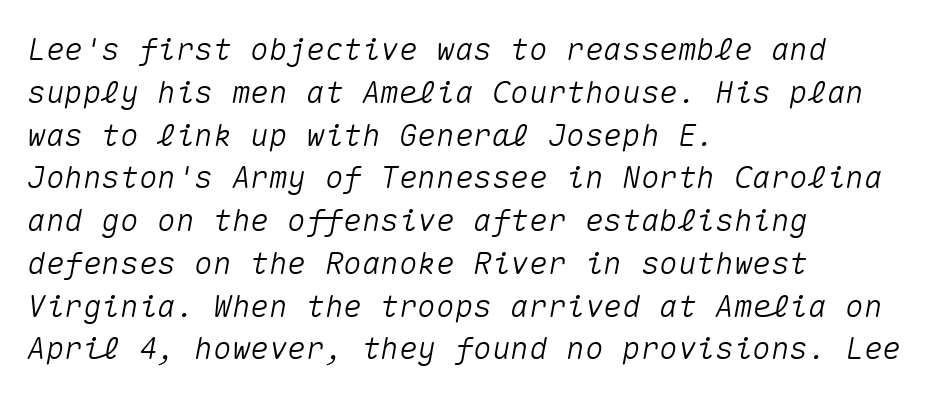
Q: Is the text italic (slanted)? A: Yes, it leans right by about 10 degrees.
Q: Is the text underlined? A: No.
Q: How is the paragraph aligned? A: Left-aligned.
Q: Is the spacing between letters normal or unusually wide? A: Normal.
Q: Is the spacing between lines tight, normal or loose? A: Normal.
Q: Width (condensed, normal, or wide)? A: Normal.
Q: Stroke contrast? A: Medium.
Q: x-height? A: Medium.
Q: Monospaced? A: Yes.
